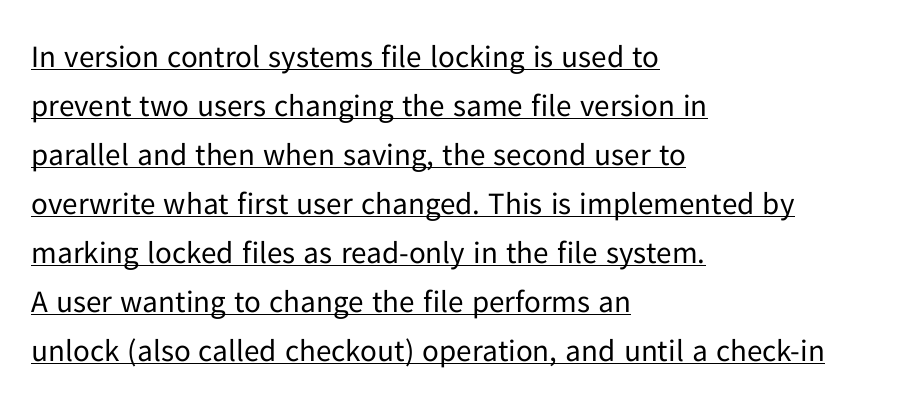
Normally led — the rows are evenly, conventionally spaced. These lines are set flush left with a ragged right edge. Letters have the restrained weight of plain body copy at most. Character widths vary here, with narrow letters taking less room than wide ones.
